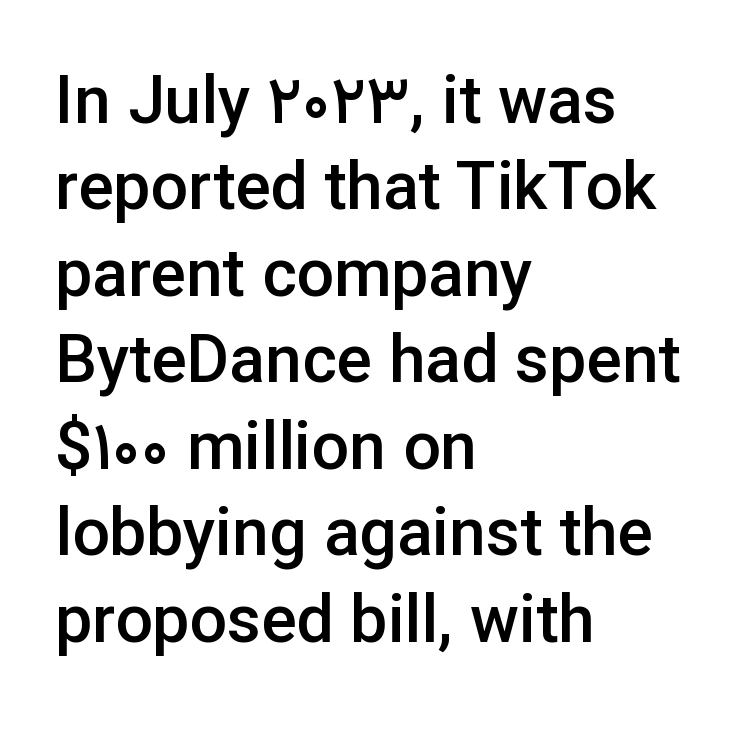
The image shows 66 px semibold sans-serif type, upright; set left-aligned, normal line spacing (1.31x), normal letter spacing, not underlined; low stroke contrast and a medium x-height.
